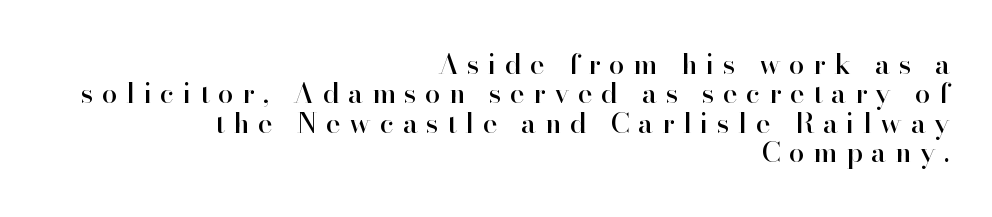
Q: Is the text italic (slanted)? A: No, it is upright.
Q: Is the typeface a serif or a sans-serif typeface? A: Serif.
Q: Is the text underlined? A: No.
Q: How is the paragraph aligned? A: Right-aligned.
Q: Is the spacing between letters normal or unusually wide? A: Unusually wide.
Q: Is the spacing between lines tight, normal or loose? A: Tight.
Q: Width (condensed, normal, or wide)? A: Normal.
Q: Stroke contrast? A: High.
Q: x-height? A: Small.
Q: Monospaced? A: No.
